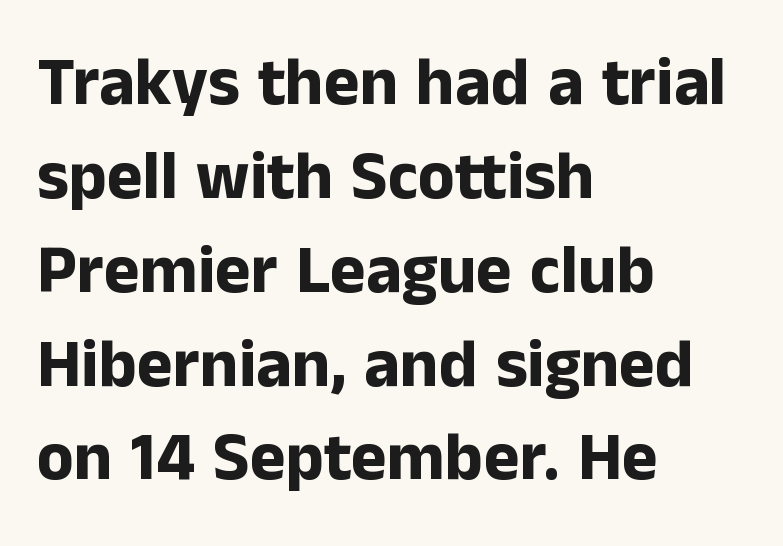
Q: Is the text bold? A: Yes.
Q: Is the text italic (slanted)? A: No, it is upright.
Q: Is the typeface a serif or a sans-serif typeface? A: Sans-serif.
Q: Is the text underlined? A: No.
Q: How is the paragraph aligned? A: Left-aligned.
Q: Is the spacing between letters normal or unusually wide? A: Normal.
Q: Is the spacing between lines tight, normal or loose? A: Normal.
Q: Width (condensed, normal, or wide)? A: Normal.
Q: Stroke contrast? A: Low.
Q: x-height? A: Medium.
Q: Monospaced? A: No.
